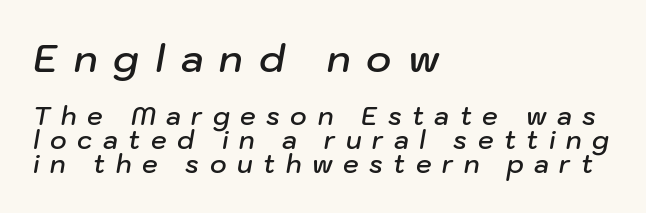
The image shows 38 px semibold type, italic (leaning right); set left-aligned, tight line spacing (0.95x), unusually wide letter spacing (+0.42 em), not underlined; the first (top) block is 1.52x larger; low stroke contrast and a medium x-height.
